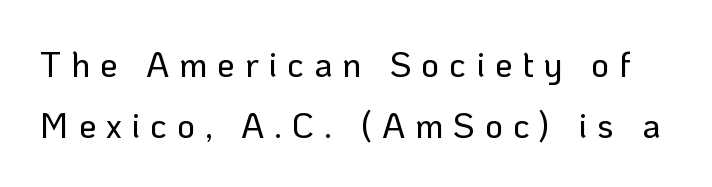
Q: Is the text italic (slanted)? A: No, it is upright.
Q: Is the typeface a serif or a sans-serif typeface? A: Sans-serif.
Q: Is the text underlined? A: No.
Q: Is the spacing between letters normal or unusually wide? A: Unusually wide.
Q: Width (condensed, normal, or wide)? A: Normal.
Q: Stroke contrast? A: Low.
Q: x-height? A: Medium.
Q: Monospaced? A: No.
